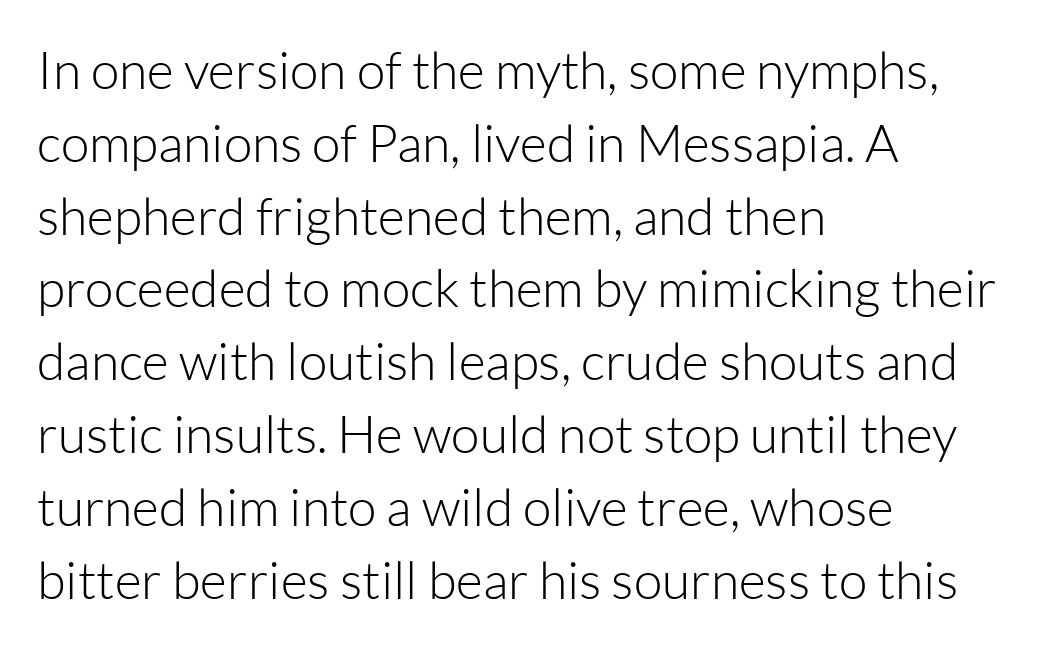
Does the leading feel generous? No, just average. The baseline area is clear. The font family rendered here belongs to the sans-serif group. You could call the tracking neutral — neither tight nor loose.
